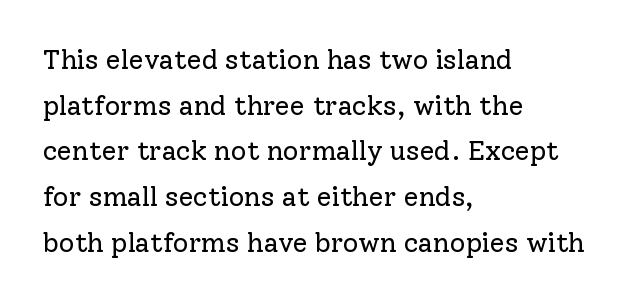
The image shows 27 px text type, upright; set left-aligned, normal line spacing (1.69x), normal letter spacing, not underlined.
